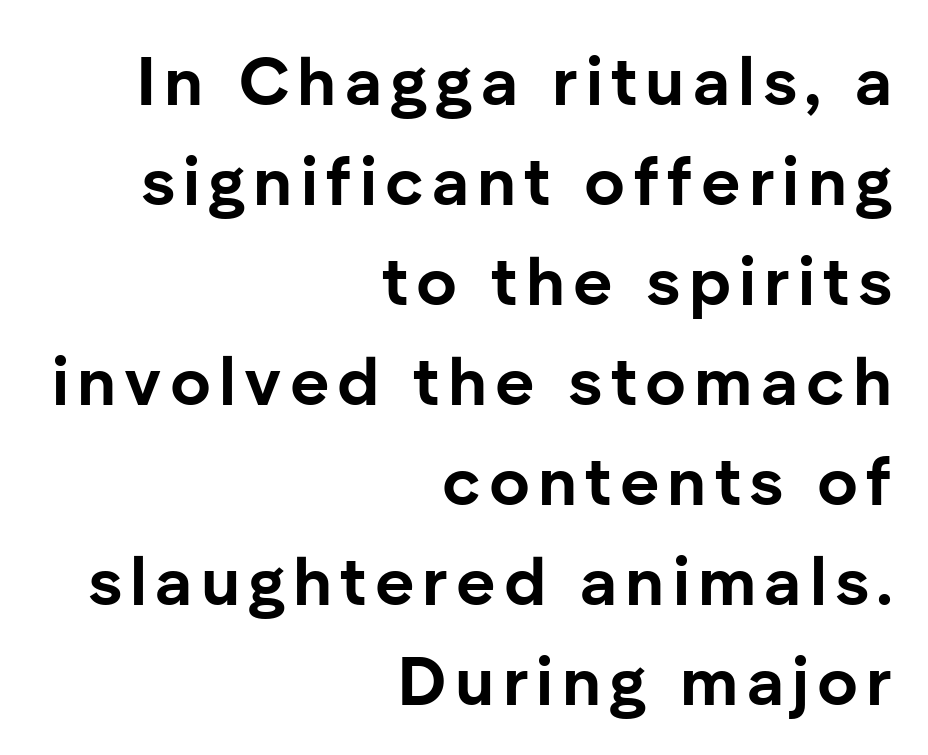
Q: Is the text bold? A: Yes.
Q: Is the text italic (slanted)? A: No, it is upright.
Q: Is the typeface a serif or a sans-serif typeface? A: Sans-serif.
Q: Is the text underlined? A: No.
Q: How is the paragraph aligned? A: Right-aligned.
Q: Is the spacing between lines tight, normal or loose? A: Normal.
Q: Width (condensed, normal, or wide)? A: Normal.
Q: Stroke contrast? A: Low.
Q: x-height? A: Medium.
Q: Monospaced? A: No.
